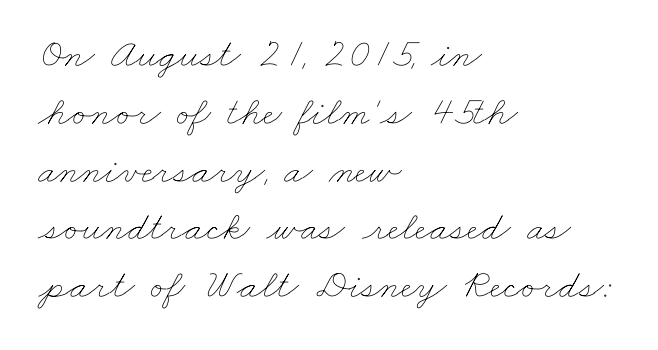
{"bold": "no", "weight": "thin", "width": "wide", "stroke_contrast": "low", "x_height": "small", "monospaced": "no", "underline": "no", "align": "left", "line_spacing": "normal", "line_spacing_ratio": 1.41, "letter_spacing": "normal", "letter_spacing_em": 0.0, "glyph_px": 41}
